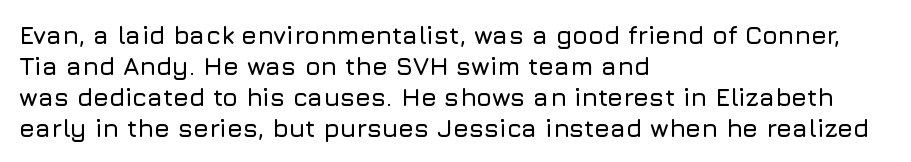
Q: Is the text italic (slanted)? A: No, it is upright.
Q: Is the text underlined? A: No.
Q: How is the paragraph aligned? A: Left-aligned.
Q: Is the spacing between letters normal or unusually wide? A: Normal.
